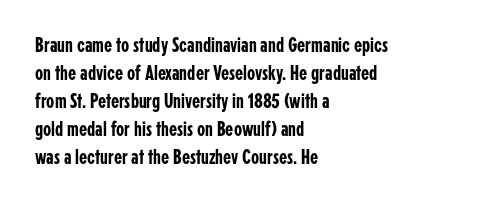
If you measured baseline to baseline, you'd find a middling distance. Descenders are the only things crossing below the line. The lines in this sample share a left origin and differ only in where they stop. Letter spacing: default. Quick note: not italic, upright.
